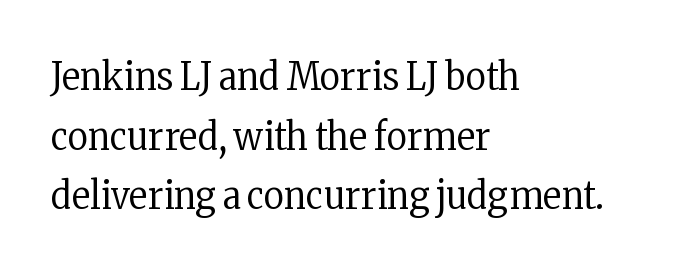
{"serif": "yes", "italic": "no", "bold": "no", "weight": "regular", "width": "condensed", "stroke_contrast": "low", "x_height": "medium", "monospaced": "no", "underline": "no", "align": "left", "line_spacing": "normal", "line_spacing_ratio": 1.53, "letter_spacing": "normal", "letter_spacing_em": 0.0, "glyph_px": 39}
